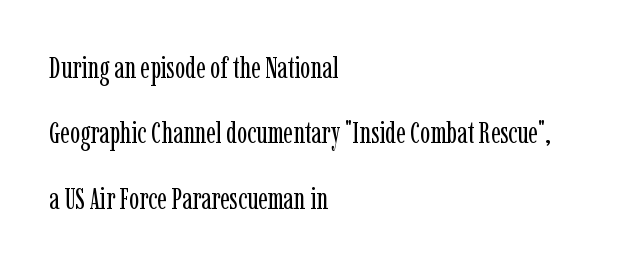
Q: Is the text bold? A: No.
Q: Is the text italic (slanted)? A: No, it is upright.
Q: Is the typeface a serif or a sans-serif typeface? A: Serif.
Q: Is the text underlined? A: No.
Q: How is the paragraph aligned? A: Left-aligned.
Q: Is the spacing between letters normal or unusually wide? A: Normal.
Q: Is the spacing between lines tight, normal or loose? A: Loose.
Q: Width (condensed, normal, or wide)? A: Condensed.
Q: Stroke contrast? A: Low.
Q: x-height? A: Medium.
Q: Monospaced? A: No.
